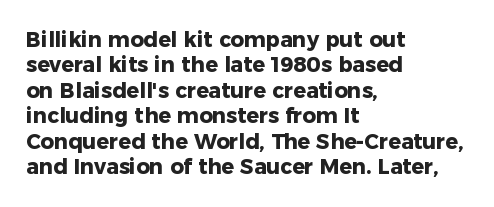
The gaps between neighbouring characters are ordinary and unremarkable. Heavy, bold letterforms. Posture: straight, roman, zero tilt. Caption: multi-line text, flush left, ragged right. Clear beneath every line of the passage.
